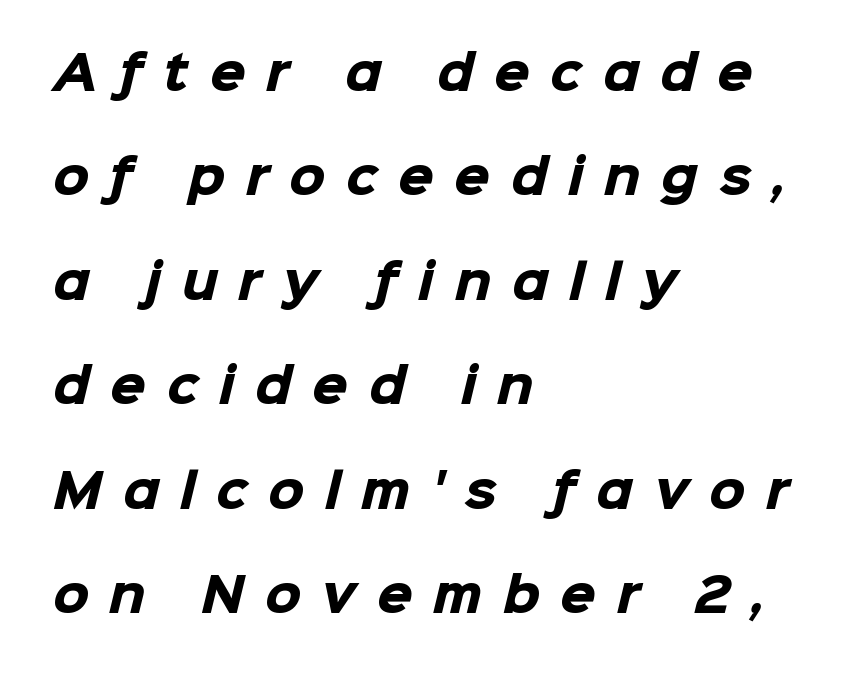
Q: Is the text bold? A: Yes.
Q: Is the typeface a serif or a sans-serif typeface? A: Sans-serif.
Q: Is the text underlined? A: No.
Q: How is the paragraph aligned? A: Left-aligned.
Q: Is the spacing between letters normal or unusually wide? A: Unusually wide.
Q: Is the spacing between lines tight, normal or loose? A: Loose.
Q: Width (condensed, normal, or wide)? A: Normal.
Q: Stroke contrast? A: Low.
Q: x-height? A: Medium.
Q: Monospaced? A: No.
